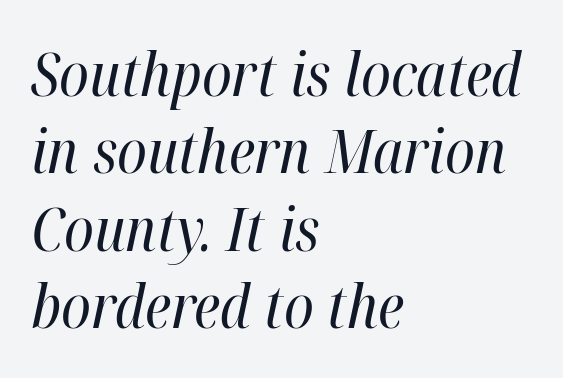
The image shows 60 px regular-weight, condensed type, italic (leaning right); set left-aligned, normal line spacing (1.29x), normal letter spacing, not underlined; high stroke contrast and a medium x-height.
